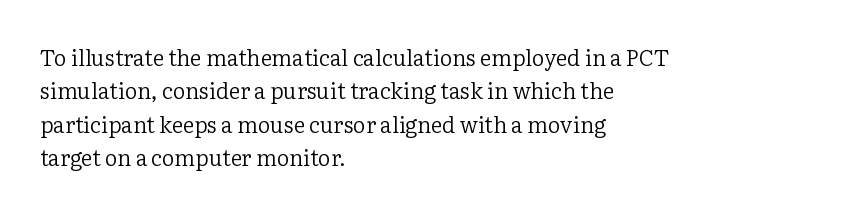
Q: Is the text bold? A: No.
Q: Is the text italic (slanted)? A: No, it is upright.
Q: Is the text underlined? A: No.
Q: How is the paragraph aligned? A: Left-aligned.
Q: Is the spacing between letters normal or unusually wide? A: Normal.
Q: Is the spacing between lines tight, normal or loose? A: Normal.
